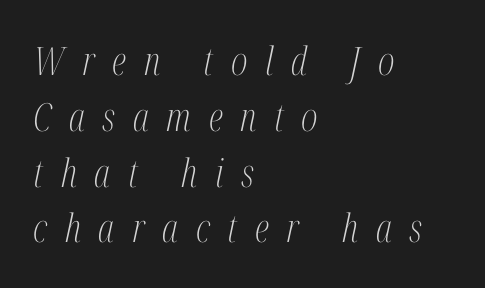
Notice how the stems are inclined rather than vertical — that's the hallmark of italics. The passage shown is typeset with a serif family. A clean baseline with only descenders dipping below it. Does the copy run flush right? No — it runs flush left.
